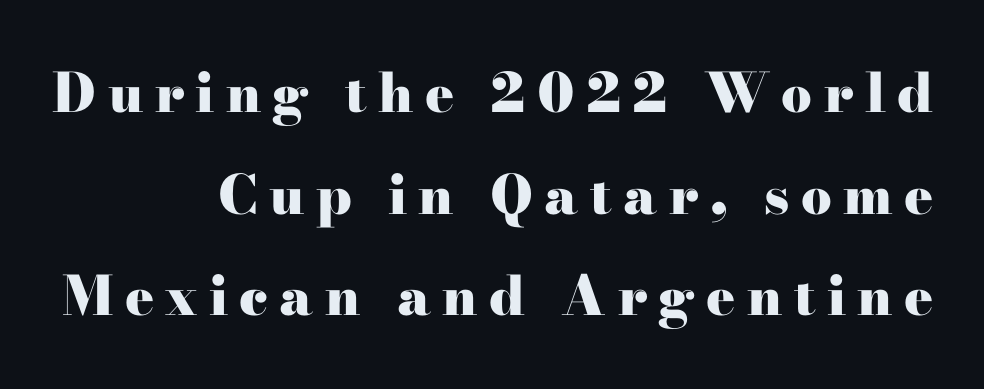
Q: Is the text bold? A: Yes.
Q: Is the text italic (slanted)? A: No, it is upright.
Q: Is the typeface a serif or a sans-serif typeface? A: Serif.
Q: Is the text underlined? A: No.
Q: How is the paragraph aligned? A: Right-aligned.
Q: Is the spacing between letters normal or unusually wide? A: Unusually wide.
Q: Width (condensed, normal, or wide)? A: Wide.
Q: Stroke contrast? A: High.
Q: x-height? A: Small.
Q: Monospaced? A: No.
